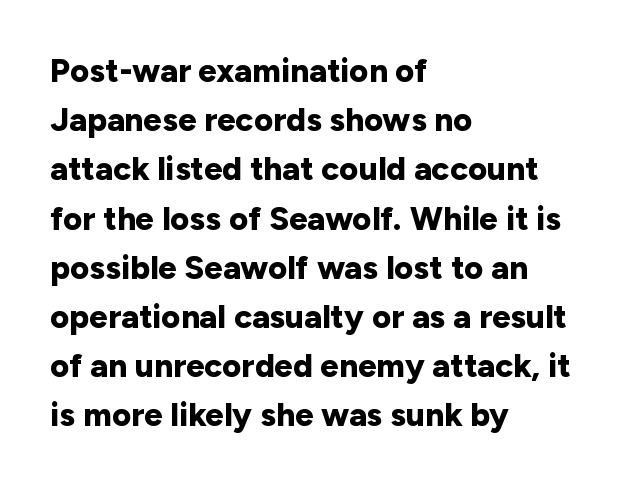
Q: Is the text bold? A: Yes.
Q: Is the text italic (slanted)? A: No, it is upright.
Q: Is the typeface a serif or a sans-serif typeface? A: Sans-serif.
Q: Is the text underlined? A: No.
Q: How is the paragraph aligned? A: Left-aligned.
Q: Is the spacing between letters normal or unusually wide? A: Normal.
Q: Is the spacing between lines tight, normal or loose? A: Normal.
Q: Width (condensed, normal, or wide)? A: Normal.
Q: Stroke contrast? A: Low.
Q: x-height? A: Medium.
Q: Monospaced? A: No.
